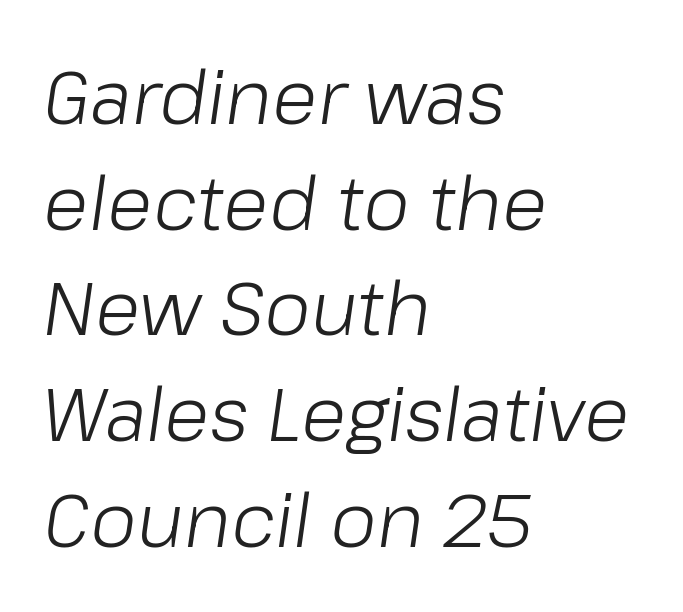
Each row of text sits above clean, open space. Think of a printed novel: that variable character pitch is what you see here. The letterforms sit shoulder to shoulder at normal distance. One-word summary of the alignment: left.
